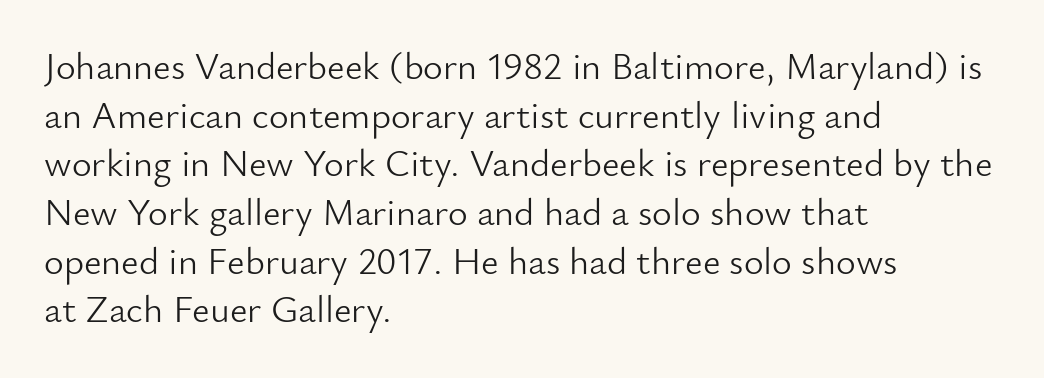
A typesetter would call this proportional, since set widths differ per character. Every stem runs plumb, perpendicular to the baseline. Look at the bottom of the vertical strokes: they stop flat, with no serifs. Whoever set this chose a conventional vertical rhythm.
